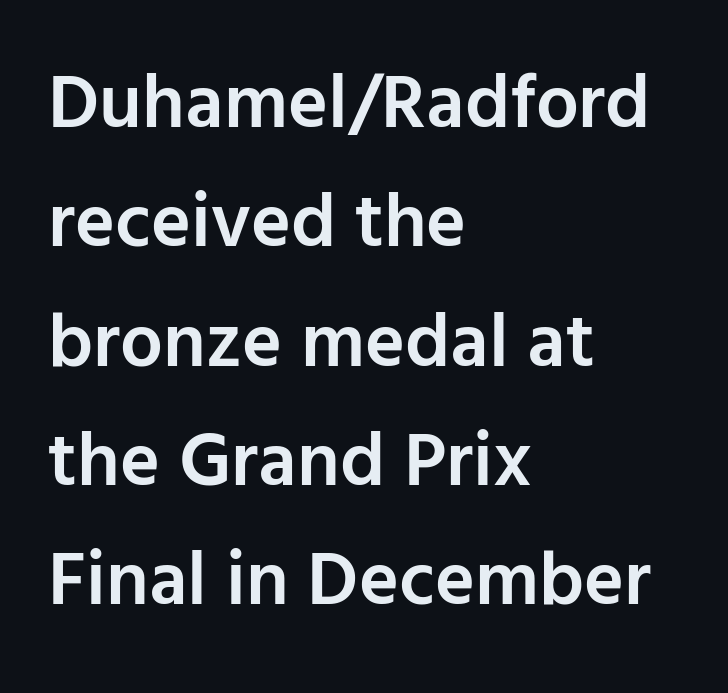
Q: Is the text bold? A: Semi-bold.
Q: Is the text italic (slanted)? A: No, it is upright.
Q: Is the typeface a serif or a sans-serif typeface? A: Sans-serif.
Q: Is the text underlined? A: No.
Q: How is the paragraph aligned? A: Left-aligned.
Q: Is the spacing between letters normal or unusually wide? A: Normal.
Q: Is the spacing between lines tight, normal or loose? A: Normal.
Q: Width (condensed, normal, or wide)? A: Normal.
Q: Stroke contrast? A: Low.
Q: x-height? A: Medium.
Q: Monospaced? A: No.
